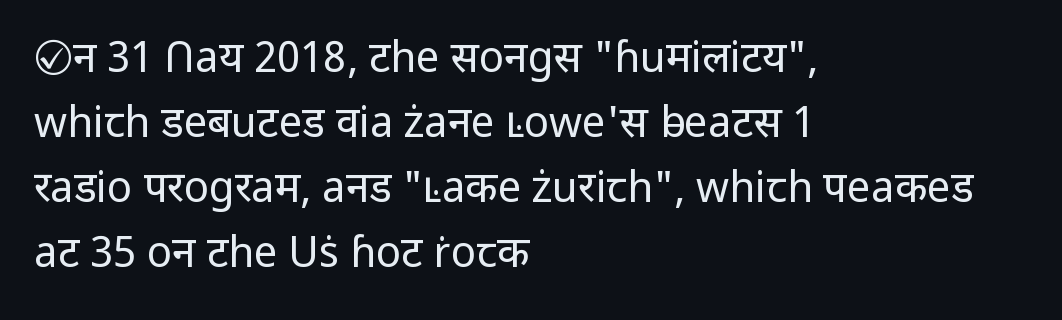
Summary of weight: not heavy and not bold. Visually the block forms a straight wall on the left and a jagged coastline on the right. Glyph-to-glyph distance matches everyday printed text. Words float on clear page, feet unadorned.
